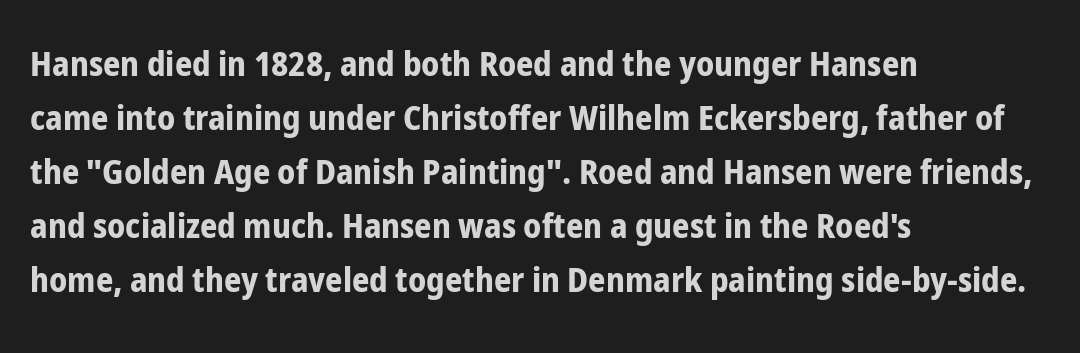
{"serif": "no", "italic": "no", "bold": "yes", "weight": "bold", "width": "condensed", "stroke_contrast": "low", "x_height": "medium", "monospaced": "no", "underline": "no", "align": "left", "line_spacing": "normal", "line_spacing_ratio": 1.59, "letter_spacing": "normal", "letter_spacing_em": 0.0, "glyph_px": 34}
